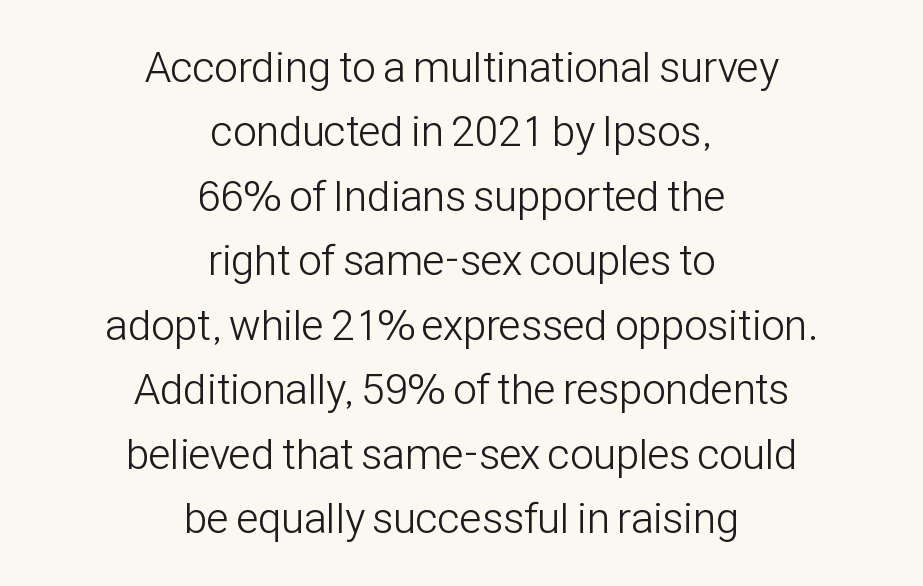
Q: Is the text bold? A: No.
Q: Is the text italic (slanted)? A: No, it is upright.
Q: Is the typeface a serif or a sans-serif typeface? A: Sans-serif.
Q: Is the text underlined? A: No.
Q: How is the paragraph aligned? A: Centered.
Q: Is the spacing between letters normal or unusually wide? A: Normal.
Q: Is the spacing between lines tight, normal or loose? A: Normal.
Q: Width (condensed, normal, or wide)? A: Condensed.
Q: Stroke contrast? A: Low.
Q: x-height? A: Medium.
Q: Monospaced? A: No.
